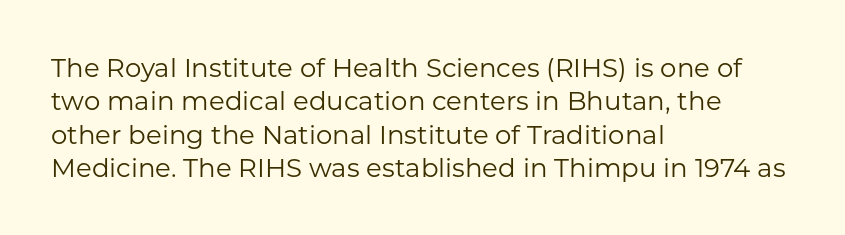
The image shows 26 px text type, upright; set left-aligned, normal line spacing (1.28x), normal letter spacing, not underlined.
